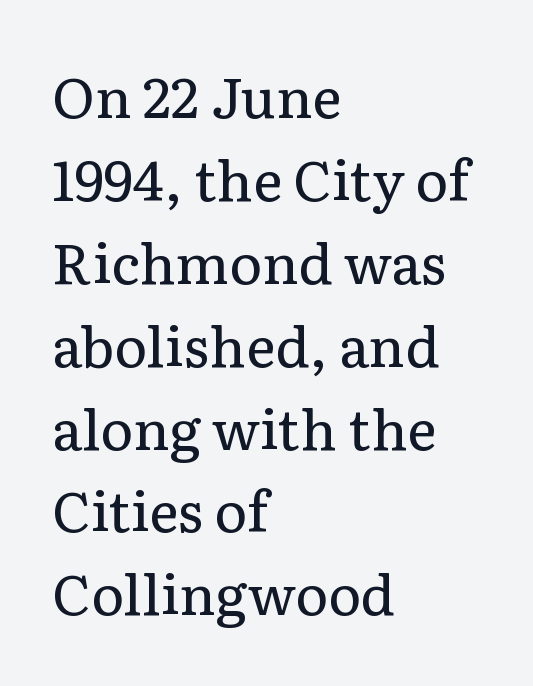
Yep, those are serifs on the letters. In terms of posture, this sample is upright. Character widths vary here, with narrow letters taking less room than wide ones. Teacher's note: observe the even left margin — that is flush-left alignment. The line texture is even and compact thanks to regular tracking.
